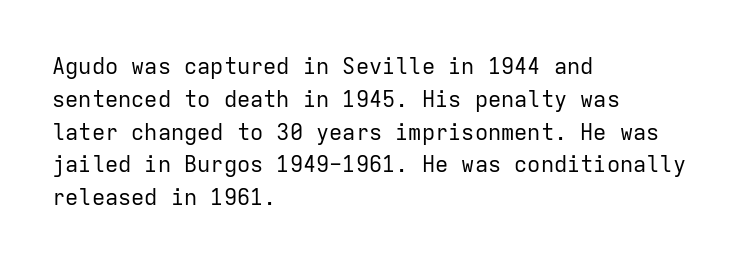
Descender tails drop into unmarked territory. Vertically, the passage feels balanced, rows spaced as you'd expect. The typesetter chose a ragged-right arrangement here. The typography opts for an upright posture over an oblique one. The rendering keeps characters at their native spacing. Stroke mass is kept to a normal reading level or below.
